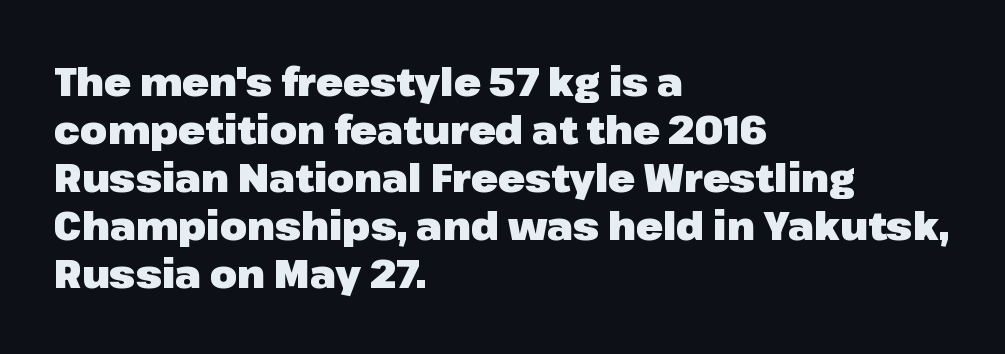
{"serif": "no", "italic": "no", "bold": "yes", "weight": "heavy", "width": "normal", "stroke_contrast": "low", "x_height": "medium", "monospaced": "no", "underline": "no", "align": "left", "line_spacing_ratio": 1.23, "letter_spacing": "normal", "letter_spacing_em": 0.0, "glyph_px": 39}
